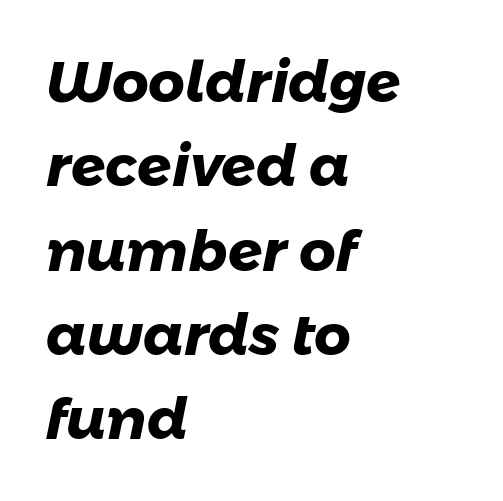
The rendering uses natural spacing where letterforms have individual widths. Heavy, bold letterforms. The paragraph has a hard left edge and a soft right edge. Horizontal bands of white between lines are of average thickness. Observe the absence of serifs on each vertical stroke in this sample.
